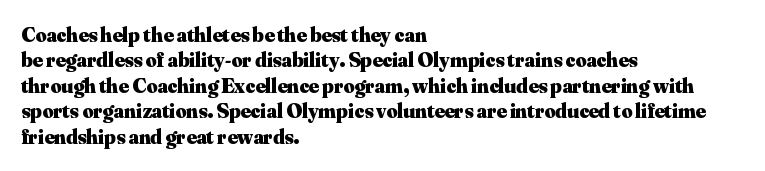
{"italic": "no", "bold": "yes", "underline": "no", "align": "left", "line_spacing_ratio": 1.21, "letter_spacing": "normal", "letter_spacing_em": 0.0, "glyph_px": 21}
